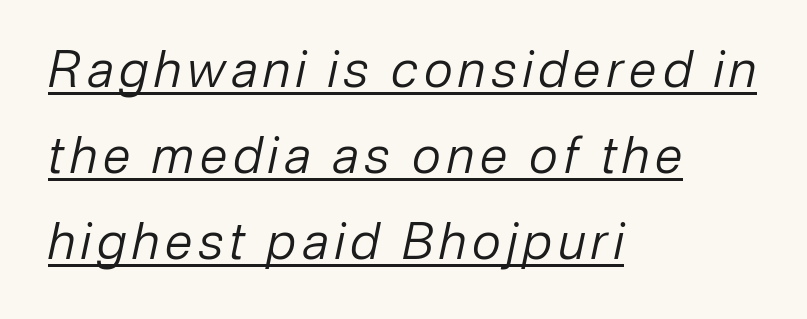
The letters are slanted; this is an italic face. The rendering anchors every line to the left-hand side. Stem width sits at or under what a default text font uses. Compared with undecorated copy, this sample adds a rule below the words. The passage shown is typed in a proportional face where columns would drift.
